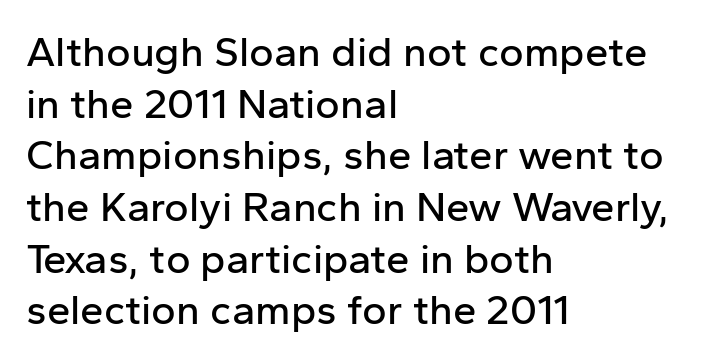
The image shows 42 px sans-serif type, upright; set left-aligned, line spacing 1.23x, normal letter spacing, not underlined; low stroke contrast and a medium x-height.
